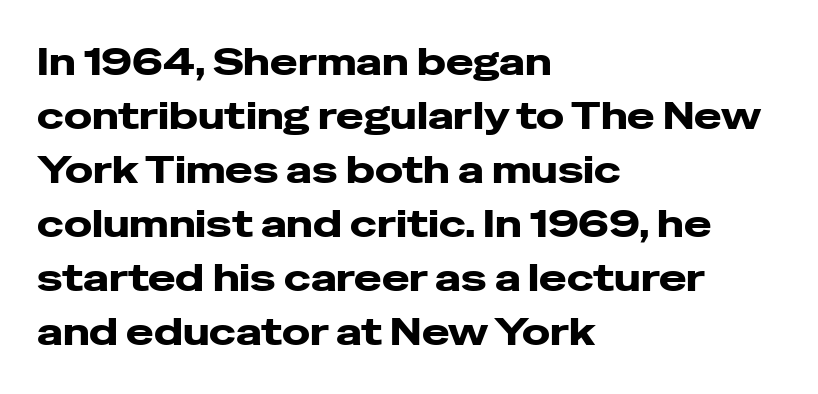
Rows of type keep a routine distance in the vertical direction. The baseline area is clear. In terms of posture, this sample is upright. Is this a fixed-width face? No — the glyphs have proportional, varying widths. What kind of face is this? One without serifs — a sans. What stands out about the letter spacing? Nothing — it is the standard amount.
